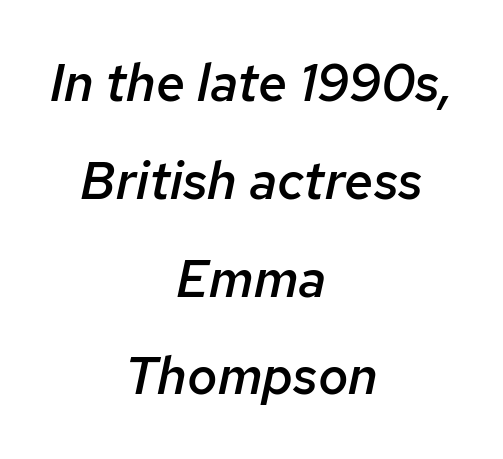
{"italic": "yes", "lean": "right", "slant_degrees": 12, "bold": "semi", "weight": "semibold", "width": "normal", "stroke_contrast": "low", "x_height": "medium", "monospaced": "no", "underline": "no", "align": "center", "line_spacing_ratio": 1.88, "letter_spacing": "normal", "letter_spacing_em": 0.0, "glyph_px": 52}
